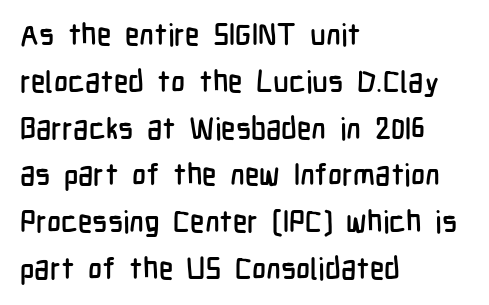
{"serif": "no", "italic": "no", "width": "condensed", "stroke_contrast": "low", "x_height": "medium", "monospaced": "no", "underline": "no", "align": "left", "line_spacing": "normal", "line_spacing_ratio": 1.56, "letter_spacing": "normal", "letter_spacing_em": 0.0, "glyph_px": 30}
